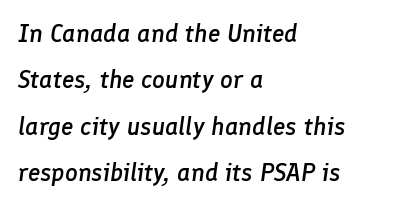
The foot of each line stays bare and open. Weight check: semibold — heavier than regular, not quite bold. Is the block centered? No — it sits flush against the left margin. These lines were composed using italics.
